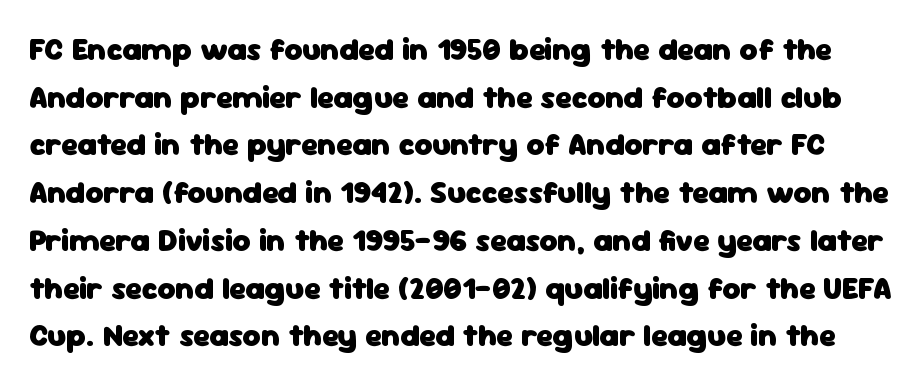
The image shows 31 px heavy sans-serif type, upright; set normal line spacing (1.54x), normal letter spacing, not underlined; low stroke contrast and a medium x-height.
